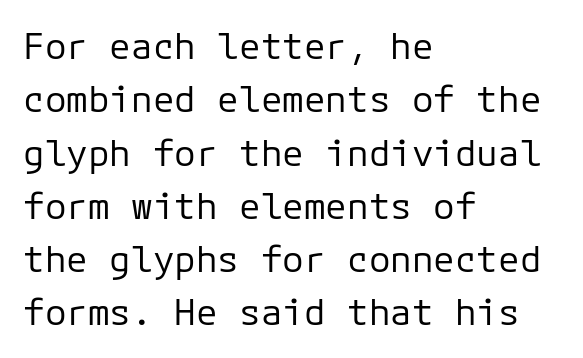
The letterforms sit at book weight or below. The letters stand straight up with perfectly vertical stems. Quick note: interline space is typical. Notice how the passage keeps a crisp vertical edge on the left only. The specimen omits any rule beneath the text block's lines.
